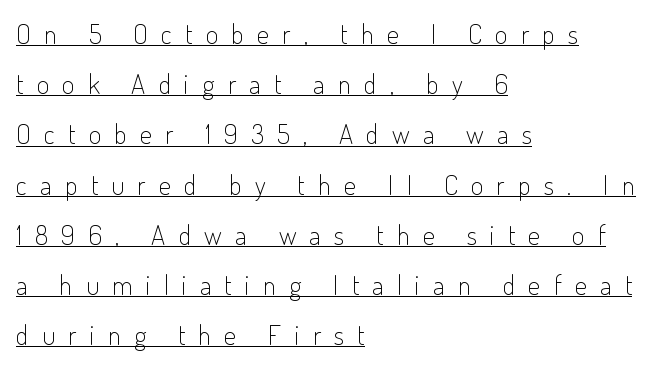
The string is rendered with underlining switched on. Each line starts at the same left margin while the right side varies. The letters stand straight up with perfectly vertical stems. Heaviness? Minimal to ordinary, like unemphasized prose. Words appear elongated and porous because spacing is wide.
